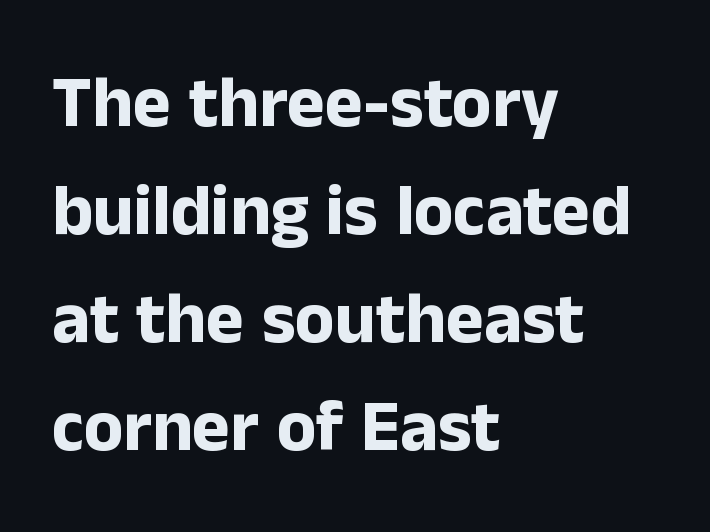
The image shows 72 px bold sans-serif type, upright; set left-aligned, normal line spacing (1.5x), normal letter spacing, not underlined; low stroke contrast and a medium x-height.
